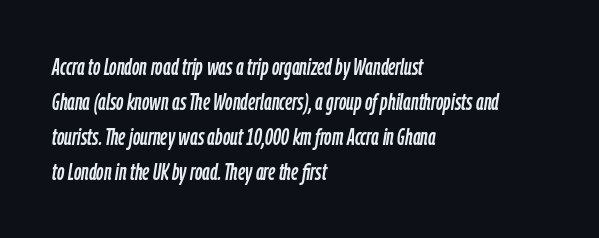
One-word summary of the alignment: left. Italic? Definitely — the glyphs are oblique. The line texture is even and compact thanks to regular tracking. Bare-footed words on every line. In terms of leading, this rendering sits right in the middle.
